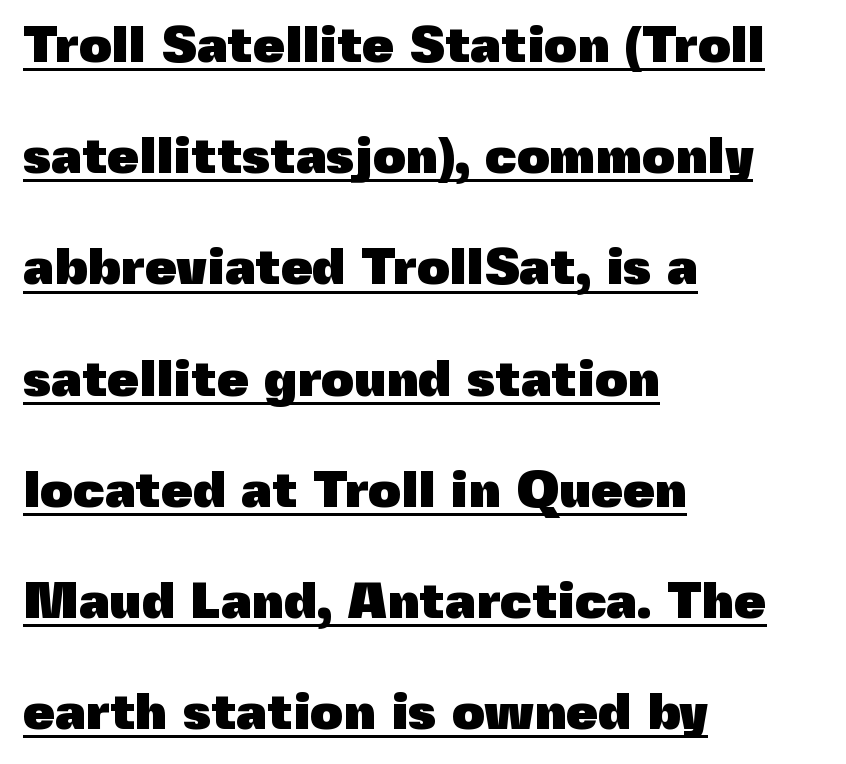
Rendered with straight, roman letterforms. Is the block centered? No — it sits flush against the left margin. The type family on display is of the sans-serif kind. The specimen includes a rule beneath the text block's lines. You could not count columns in this text — the font is proportionally spaced. This sample trades compactness for vertical openness between lines.
